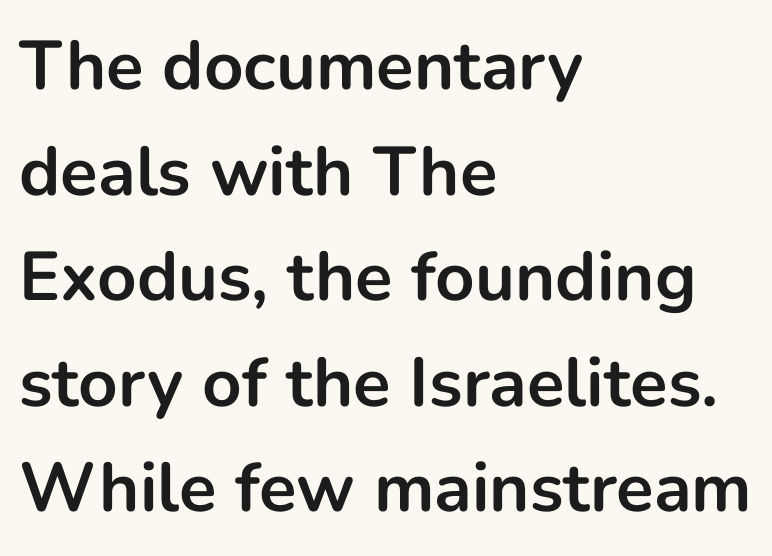
Q: Is the text bold? A: Yes.
Q: Is the text italic (slanted)? A: No, it is upright.
Q: Is the typeface a serif or a sans-serif typeface? A: Sans-serif.
Q: Is the text underlined? A: No.
Q: How is the paragraph aligned? A: Left-aligned.
Q: Is the spacing between letters normal or unusually wide? A: Normal.
Q: Is the spacing between lines tight, normal or loose? A: Normal.
Q: Width (condensed, normal, or wide)? A: Normal.
Q: Stroke contrast? A: Low.
Q: x-height? A: Medium.
Q: Monospaced? A: No.
